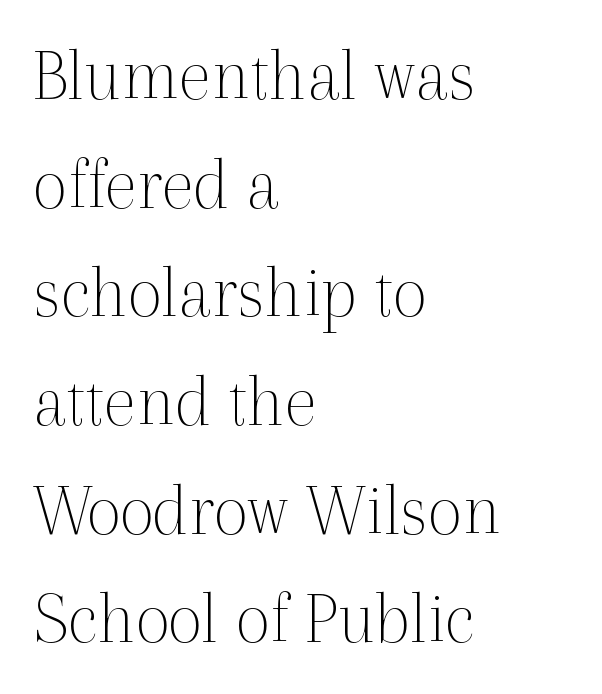
The image shows 76 px thin serif type, upright; set left-aligned, normal line spacing (1.43x), normal letter spacing, not underlined; a medium x-height.
